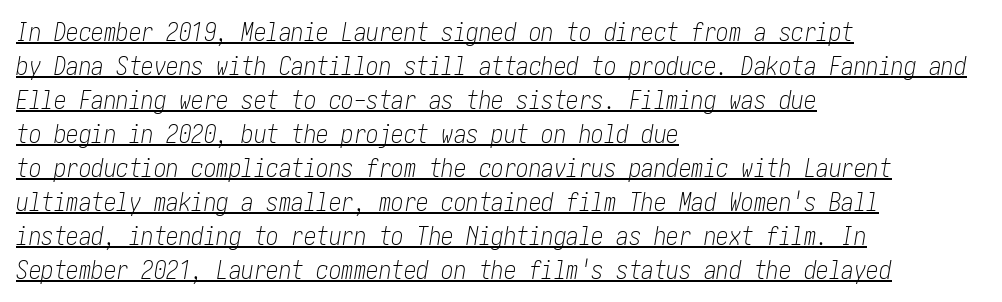
{"italic": "yes", "lean": "right", "slant_degrees": 10, "bold": "no", "underline": "yes", "align": "left", "line_spacing": "normal", "line_spacing_ratio": 1.36, "letter_spacing": "normal", "letter_spacing_em": 0.0, "glyph_px": 25}
